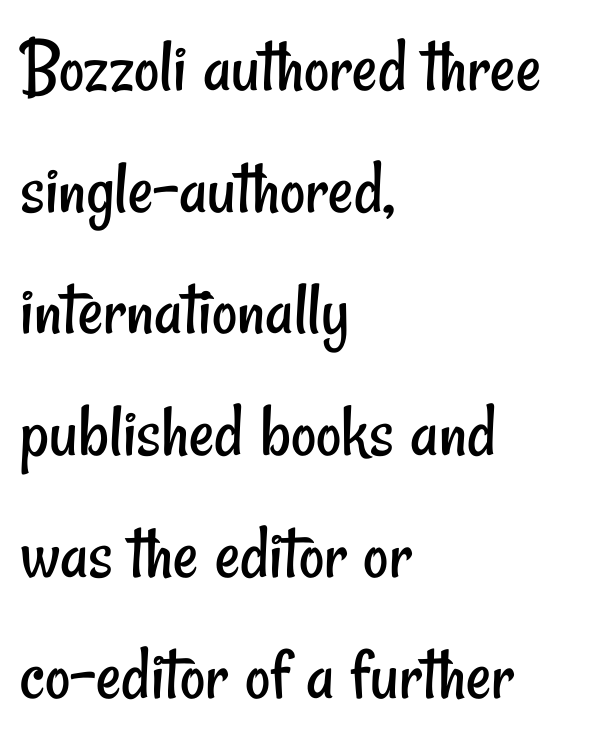
Q: Is the text bold? A: No.
Q: Is the typeface a serif or a sans-serif typeface? A: Sans-serif.
Q: Is the text underlined? A: No.
Q: How is the paragraph aligned? A: Left-aligned.
Q: Is the spacing between letters normal or unusually wide? A: Normal.
Q: Is the spacing between lines tight, normal or loose? A: Normal.
Q: Width (condensed, normal, or wide)? A: Condensed.
Q: Stroke contrast? A: Low.
Q: x-height? A: Small.
Q: Monospaced? A: No.
